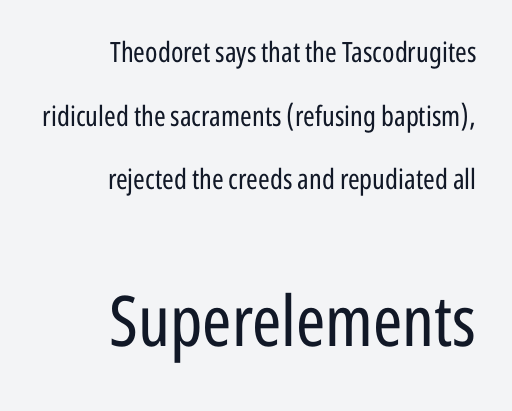
The characters display no serif detailing; their extremities are plain. Glyph-to-glyph distance matches everyday printed text. Nope, not italic — everything's standing straight. A quiet, ordinary-to-light weight characterises the typeface. Letters rest on an invisible, unmarked baseline.
